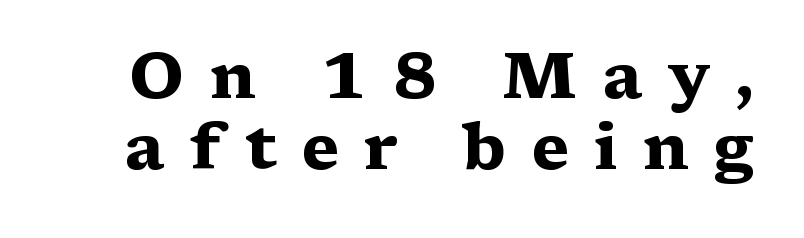
The image shows 65 px heavy, wide serif type, upright; set tight line spacing (1.1x), unusually wide letter spacing (+0.38 em), not underlined; medium stroke contrast and a medium x-height.
